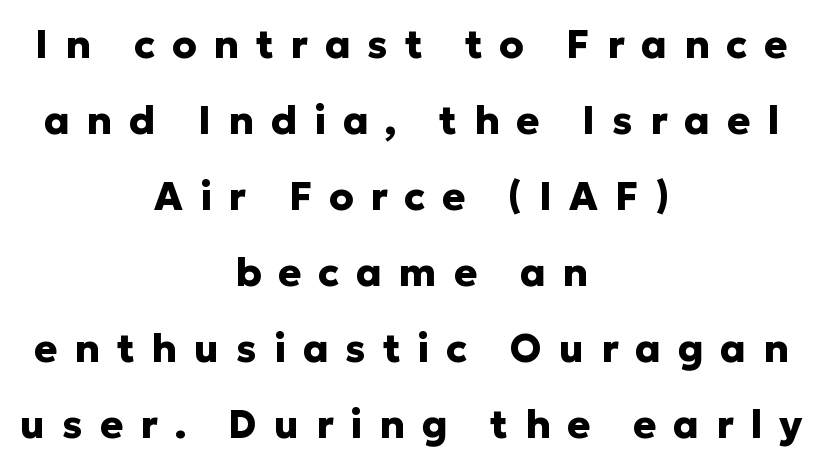
The image shows 39 px heavy sans-serif type, upright; set centered, loose line spacing (1.95x), unusually wide letter spacing (+0.43 em), not underlined; low stroke contrast and a medium x-height.
